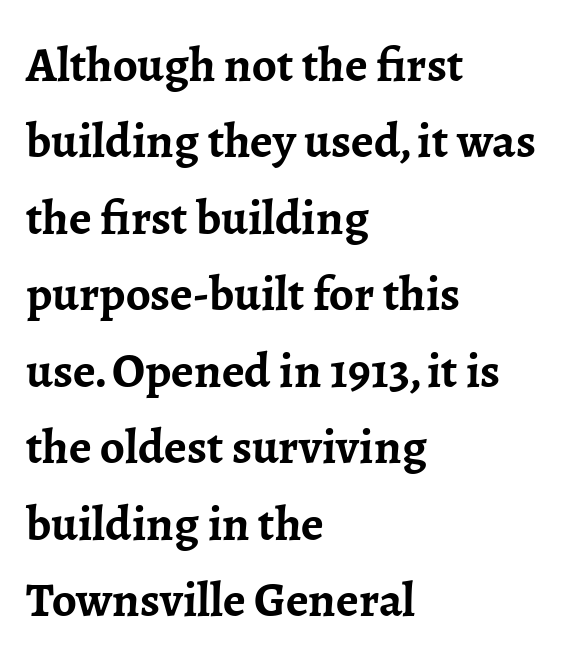
{"serif": "yes", "italic": "no", "bold": "yes", "weight": "semibold", "width": "normal", "stroke_contrast": "low", "x_height": "medium", "monospaced": "no", "underline": "no", "align": "left", "line_spacing": "normal", "line_spacing_ratio": 1.56, "letter_spacing": "normal", "letter_spacing_em": 0.0, "glyph_px": 49}
